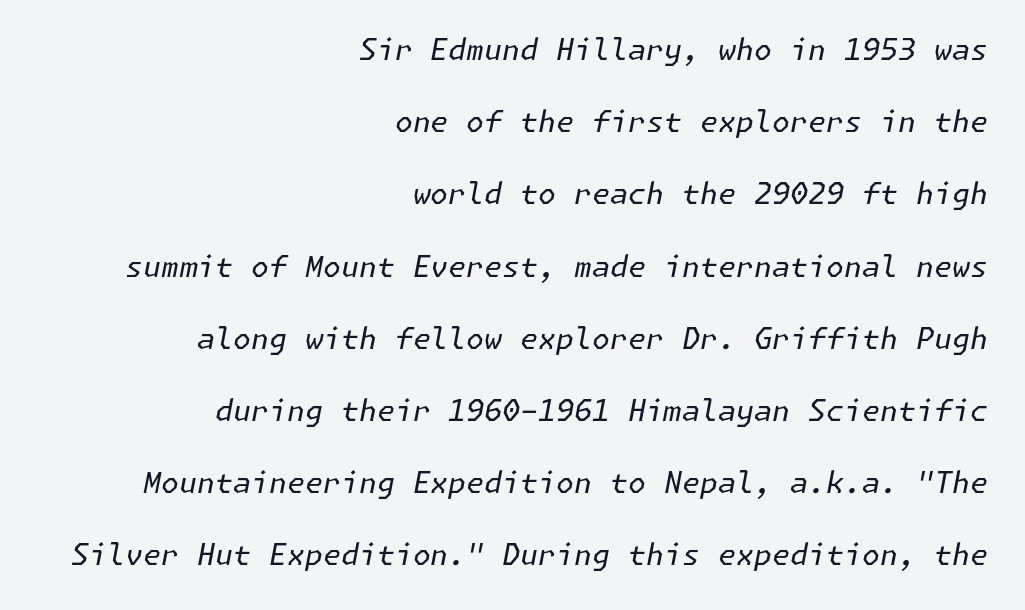
Q: Is the text bold? A: No.
Q: Is the text italic (slanted)? A: Yes, it leans right by about 11 degrees.
Q: Is the text underlined? A: No.
Q: How is the paragraph aligned? A: Right-aligned.
Q: Is the spacing between letters normal or unusually wide? A: Normal.
Q: Is the spacing between lines tight, normal or loose? A: Loose.
Q: Width (condensed, normal, or wide)? A: Normal.
Q: Stroke contrast? A: Low.
Q: x-height? A: Medium.
